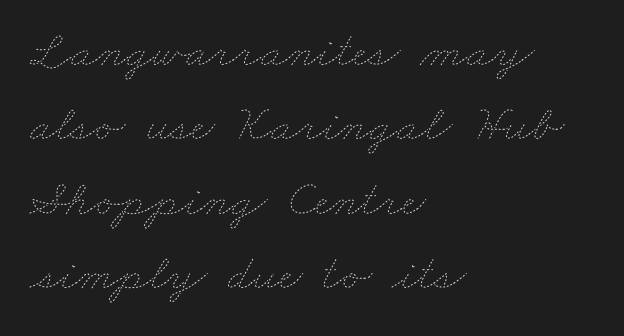
Q: Is the text bold? A: No.
Q: Is the text underlined? A: No.
Q: How is the paragraph aligned? A: Left-aligned.
Q: Is the spacing between letters normal or unusually wide? A: Normal.
Q: Is the spacing between lines tight, normal or loose? A: Normal.
Q: Width (condensed, normal, or wide)? A: Wide.
Q: Stroke contrast? A: Low.
Q: x-height? A: Small.
Q: Monospaced? A: No.
